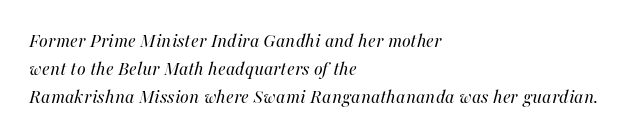
{"italic": "yes", "lean": "right", "slant_degrees": 16, "bold": "no", "underline": "no", "align": "left", "line_spacing": "normal", "line_spacing_ratio": 1.39, "letter_spacing": "normal", "letter_spacing_em": 0.0, "glyph_px": 20}
